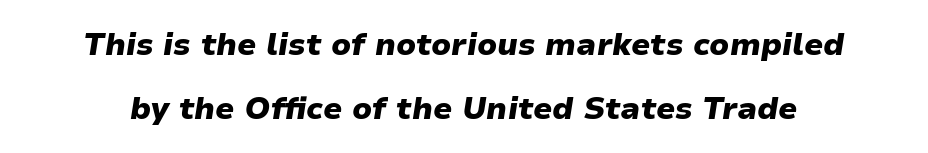
Nobody touched the tracking dial on this one. Think of a printed novel: that variable character pitch is what you see here. There's an unmistakable incline to the writing here. Any mark beneath the type? The region is blank. Is the type bold? Yes — the strokes are clearly thick and heavy.
